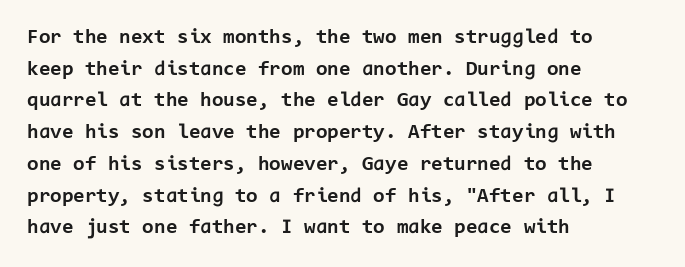
Q: Is the text bold? A: Yes.
Q: Is the text italic (slanted)? A: No, it is upright.
Q: Is the text underlined? A: No.
Q: How is the paragraph aligned? A: Left-aligned.
Q: Is the spacing between letters normal or unusually wide? A: Normal.
Q: Is the spacing between lines tight, normal or loose? A: Normal.
